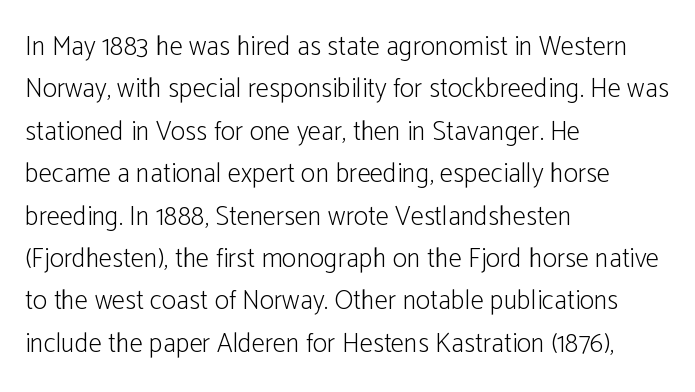
The image shows 27 px text type, upright; set left-aligned, normal line spacing (1.57x), normal letter spacing, not underlined.
